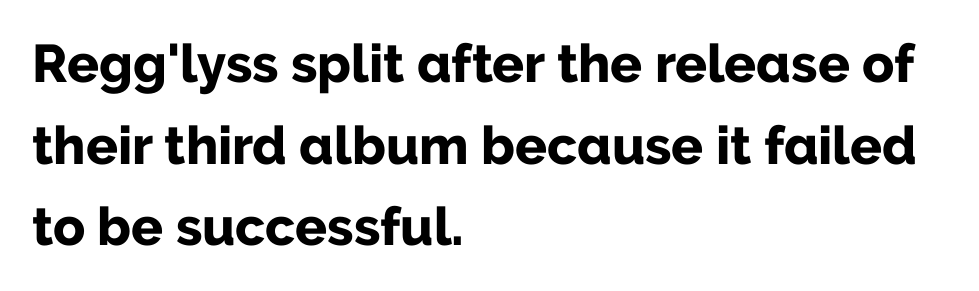
Summary of vertical rhythm: regular, with standard interline spacing. Visually the block forms a straight wall on the left and a jagged coastline on the right. Typographic density is high because the face is bold. Glance below the letters and you will spot only blank space. Proportional: the letters do not fall into vertical columns.
